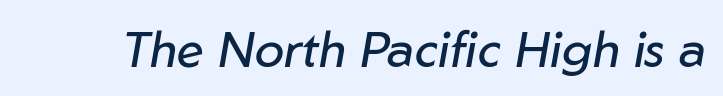
Q: Is the text bold? A: No.
Q: Is the text italic (slanted)? A: Yes, it leans right by about 10 degrees.
Q: Is the text underlined? A: No.
Q: Is the spacing between letters normal or unusually wide? A: Normal.
Q: Width (condensed, normal, or wide)? A: Normal.
Q: Stroke contrast? A: Low.
Q: x-height? A: Medium.
Q: Monospaced? A: No.
